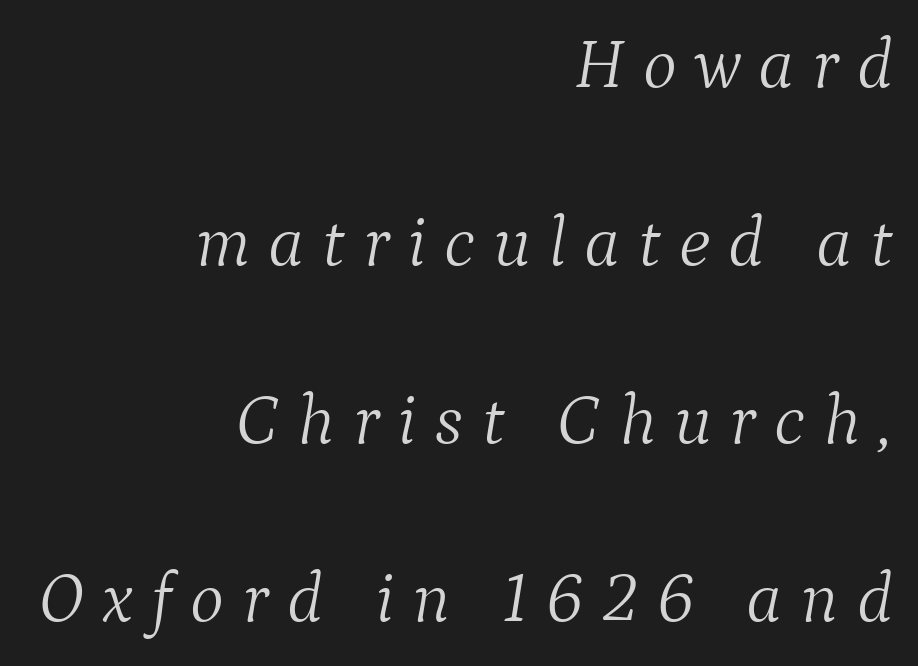
{"serif": "yes", "italic": "yes", "lean": "right", "slant_degrees": 9, "bold": "no", "weight": "light", "width": "normal", "stroke_contrast": "medium", "x_height": "medium", "monospaced": "no", "underline": "no", "align": "right", "line_spacing": "loose", "line_spacing_ratio": 2.47, "letter_spacing": "wide", "letter_spacing_em": 0.25, "glyph_px": 72}
